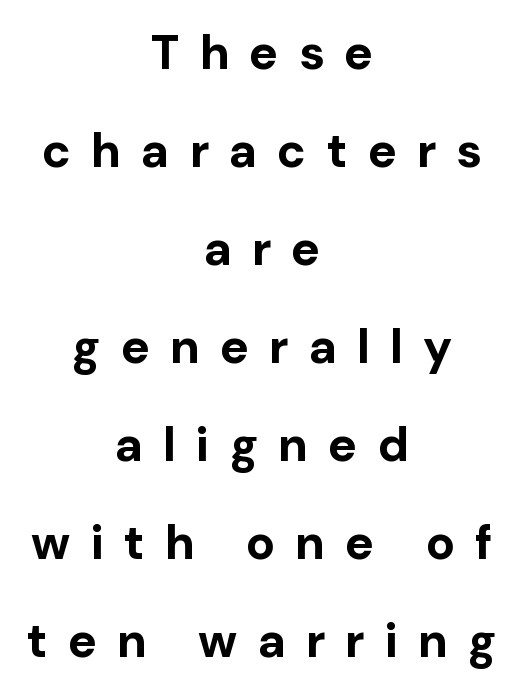
The image shows 48 px bold sans-serif type, upright; set centered, loose line spacing (2.04x), unusually wide letter spacing (+0.42 em), not underlined; low stroke contrast and a medium x-height.
